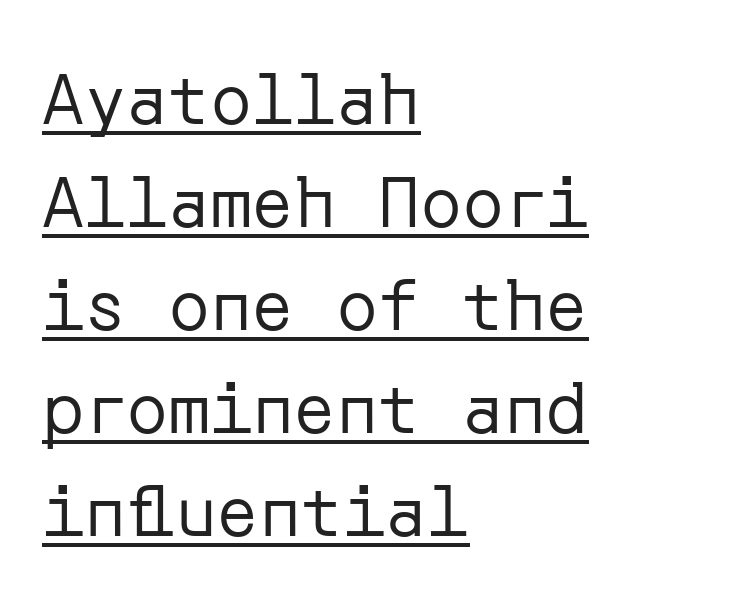
The image shows 70 px regular-weight sans-serif type, upright; set left-aligned, normal line spacing (1.47x), normal letter spacing, underlined; low stroke contrast and a medium x-height.
